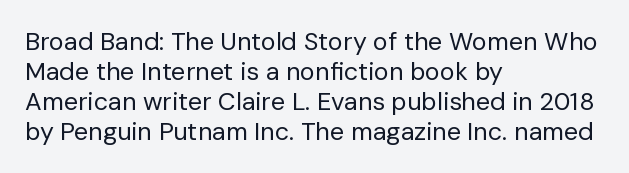
The image shows 25 px text type, upright; set left-aligned, line spacing 1.2x, normal letter spacing, not underlined.
